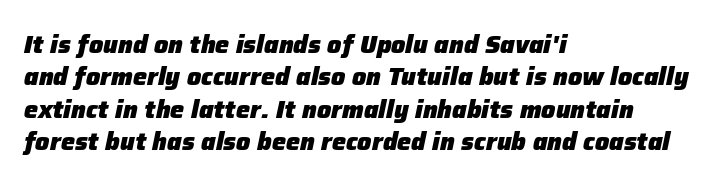
{"italic": "yes", "lean": "right", "slant_degrees": 12, "bold": "yes", "underline": "no", "align": "left", "line_spacing": "normal", "line_spacing_ratio": 1.3, "letter_spacing": "normal", "letter_spacing_em": 0.0, "glyph_px": 25}
